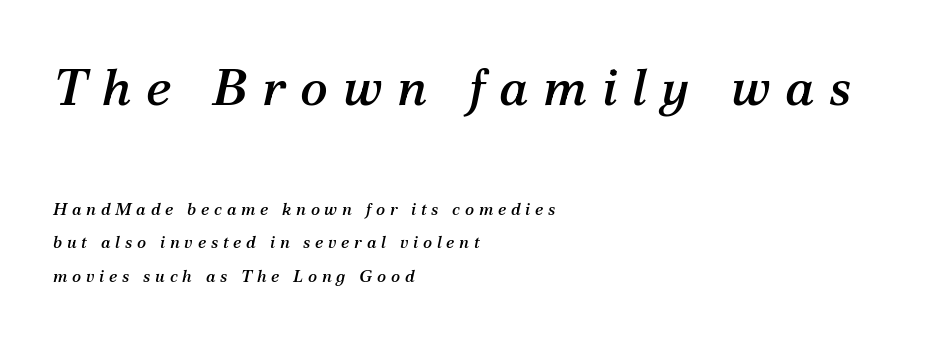
Unlike a clean sans, this face finishes its strokes with serifs. How would I describe the line gaps? Wide and relaxed. Between these two stacked blocks, the higher one wins on size. These lines were composed using italics.
